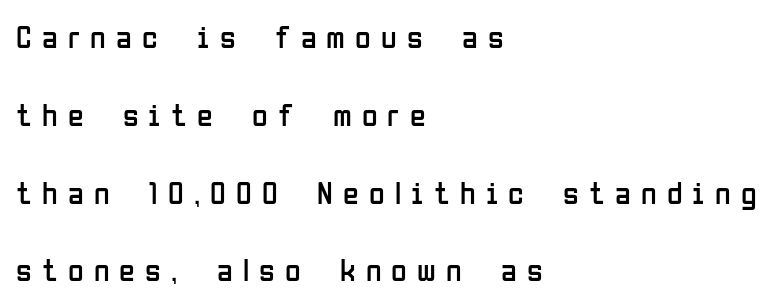
{"serif": "no", "italic": "no", "bold": "no", "weight": "regular", "width": "condensed", "stroke_contrast": "low", "x_height": "medium", "monospaced": "no", "underline": "no", "align": "left", "line_spacing": "loose", "line_spacing_ratio": 2.43, "letter_spacing": "wide", "letter_spacing_em": 0.32, "glyph_px": 32}
